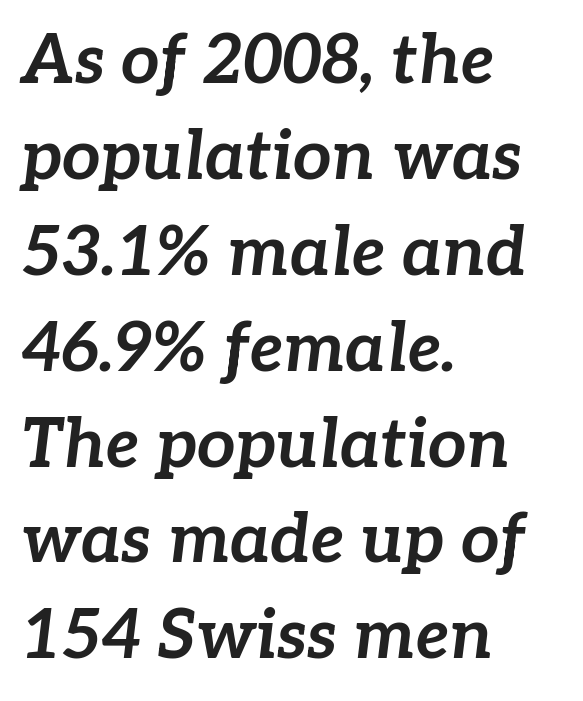
Q: Is the text bold? A: Yes.
Q: Is the text italic (slanted)? A: Yes, it leans right by about 7 degrees.
Q: Is the text underlined? A: No.
Q: How is the paragraph aligned? A: Left-aligned.
Q: Is the spacing between letters normal or unusually wide? A: Normal.
Q: Is the spacing between lines tight, normal or loose? A: Normal.
Q: Width (condensed, normal, or wide)? A: Normal.
Q: Stroke contrast? A: Low.
Q: x-height? A: Medium.
Q: Monospaced? A: No.
